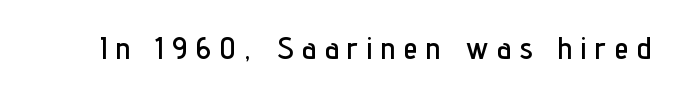
Q: Is the text italic (slanted)? A: No, it is upright.
Q: Is the typeface a serif or a sans-serif typeface? A: Sans-serif.
Q: Is the text underlined? A: No.
Q: Is the spacing between letters normal or unusually wide? A: Unusually wide.
Q: Width (condensed, normal, or wide)? A: Condensed.
Q: Stroke contrast? A: Low.
Q: x-height? A: Medium.
Q: Monospaced? A: No.
